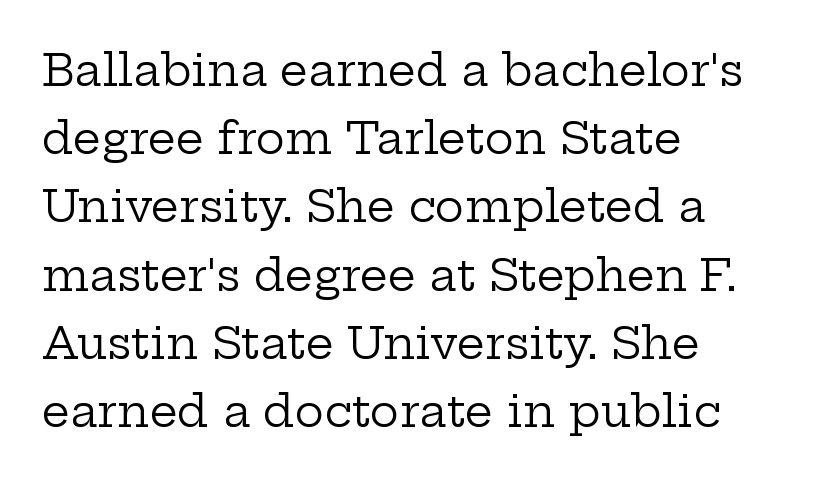
The image shows 44 px regular-weight, wide serif type, upright; set left-aligned, normal line spacing (1.55x), normal letter spacing, not underlined; low stroke contrast and a medium x-height.
